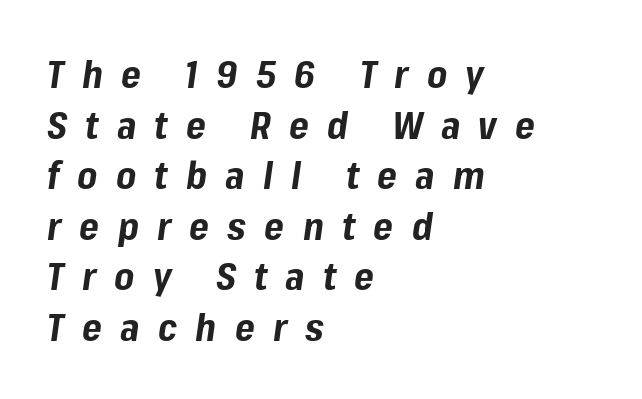
The image shows 38 px bold type, italic (leaning right); set left-aligned, normal line spacing (1.33x), unusually wide letter spacing (+0.48 em), not underlined; low stroke contrast and a medium x-height.
